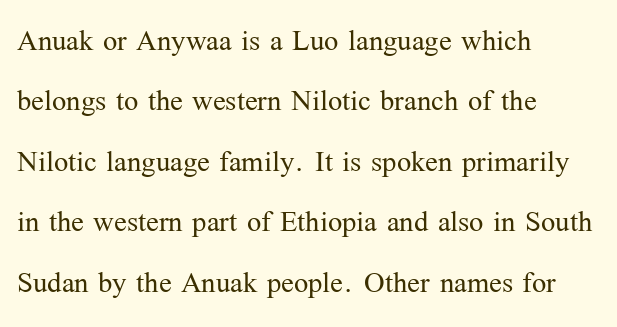
Students, note that the glyphs here touch the page at normal intervals. Type without underlining. You could not count columns in this text — the font is proportionally spaced. The rendering shows small feet on the letterforms — a serif design.
